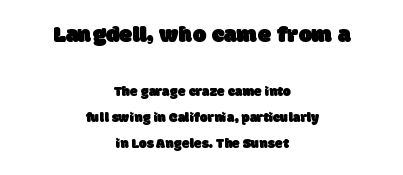
{"underline": "no", "align": "center", "line_spacing_ratio": 1.87, "letter_spacing": "normal", "letter_spacing_em": 0.0, "larger_block": "first", "size_ratio": 1.71, "glyph_px": 24}
